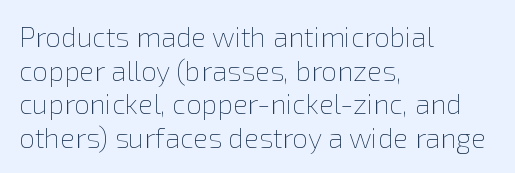
Q: Is the text bold? A: No.
Q: Is the text italic (slanted)? A: No, it is upright.
Q: Is the text underlined? A: No.
Q: How is the paragraph aligned? A: Left-aligned.
Q: Is the spacing between letters normal or unusually wide? A: Normal.
Q: Width (condensed, normal, or wide)? A: Normal.
Q: Stroke contrast? A: Low.
Q: x-height? A: Medium.
Q: Monospaced? A: No.
